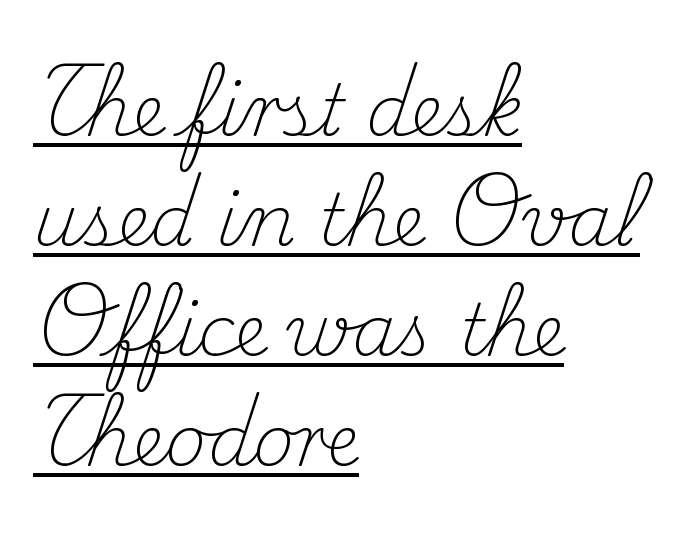
The image shows 71 px light serif type; set left-aligned, normal line spacing (1.55x), normal letter spacing, underlined; medium stroke contrast and a small x-height.
